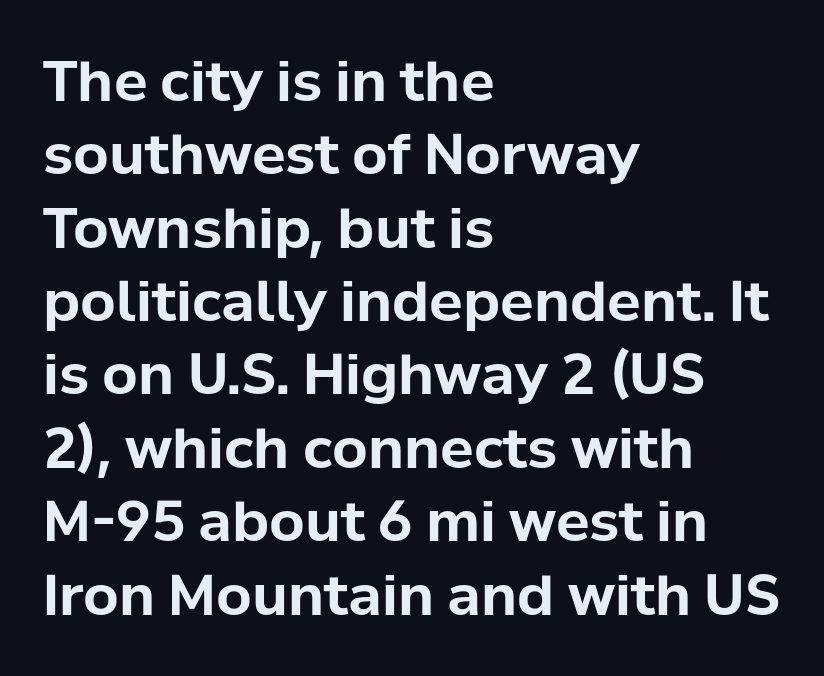
{"serif": "no", "italic": "no", "bold": "yes", "weight": "bold", "width": "normal", "stroke_contrast": "low", "x_height": "medium", "monospaced": "no", "underline": "no", "align": "left", "line_spacing": "normal", "line_spacing_ratio": 1.31, "letter_spacing": "normal", "letter_spacing_em": 0.0, "glyph_px": 56}
